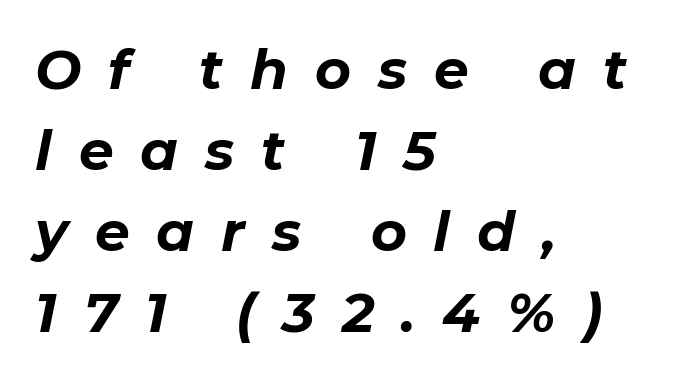
{"italic": "yes", "lean": "right", "slant_degrees": 11, "bold": "yes", "weight": "bold", "width": "normal", "stroke_contrast": "low", "x_height": "medium", "monospaced": "no", "underline": "no", "align": "left", "line_spacing": "normal", "line_spacing_ratio": 1.47, "letter_spacing": "wide", "letter_spacing_em": 0.49, "glyph_px": 55}
